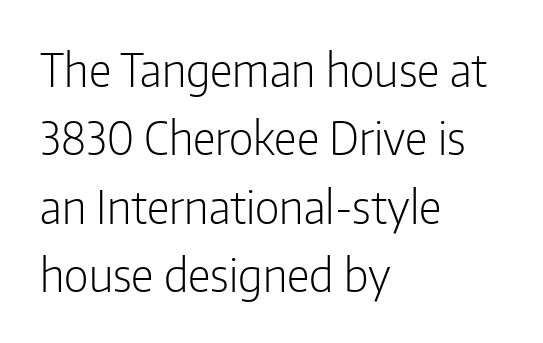
Does the lettering tilt? It doesn't — this is upright. Each new line begins a customary step beneath the previous one. Descender tails drop into unmarked territory. Is this a heavy cut? Hardly; it is regular or lighter.
